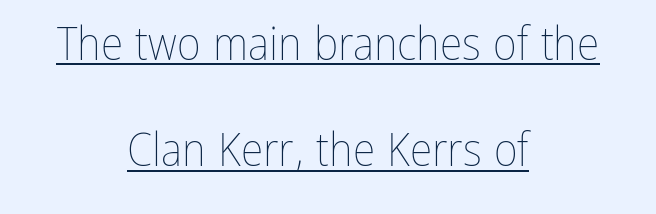
Q: Is the text bold? A: No.
Q: Is the text italic (slanted)? A: No, it is upright.
Q: Is the text underlined? A: Yes.
Q: How is the paragraph aligned? A: Centered.
Q: Is the spacing between letters normal or unusually wide? A: Normal.
Q: Is the spacing between lines tight, normal or loose? A: Loose.
Q: Width (condensed, normal, or wide)? A: Condensed.
Q: Stroke contrast? A: Low.
Q: x-height? A: Medium.
Q: Monospaced? A: No.
